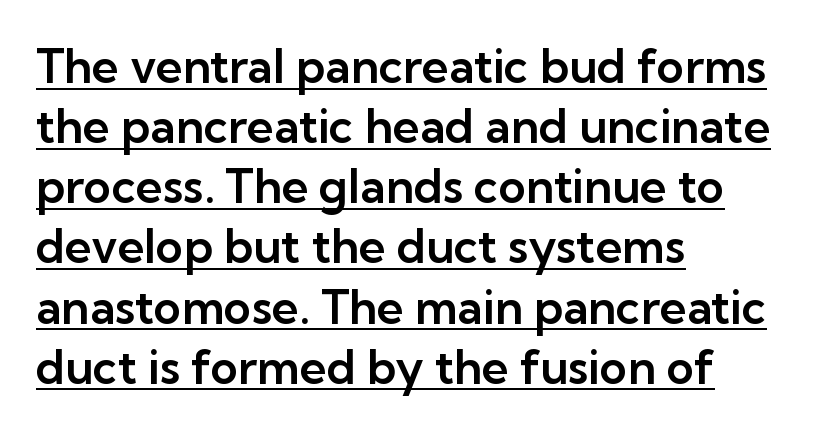
Q: Is the text italic (slanted)? A: No, it is upright.
Q: Is the typeface a serif or a sans-serif typeface? A: Sans-serif.
Q: Is the text underlined? A: Yes.
Q: How is the paragraph aligned? A: Left-aligned.
Q: Is the spacing between letters normal or unusually wide? A: Normal.
Q: Is the spacing between lines tight, normal or loose? A: Normal.
Q: Width (condensed, normal, or wide)? A: Normal.
Q: Stroke contrast? A: Low.
Q: x-height? A: Medium.
Q: Monospaced? A: No.
